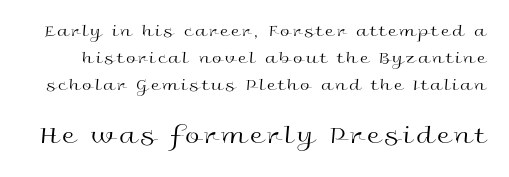
Q: Is the text bold? A: No.
Q: Is the text italic (slanted)? A: No, it is upright.
Q: Is the text underlined? A: No.
Q: Is the spacing between lines tight, normal or loose? A: Normal.
Q: Which block of text is set in a larger size, the first (top) or the second (bottom)? A: The second (bottom) one.
